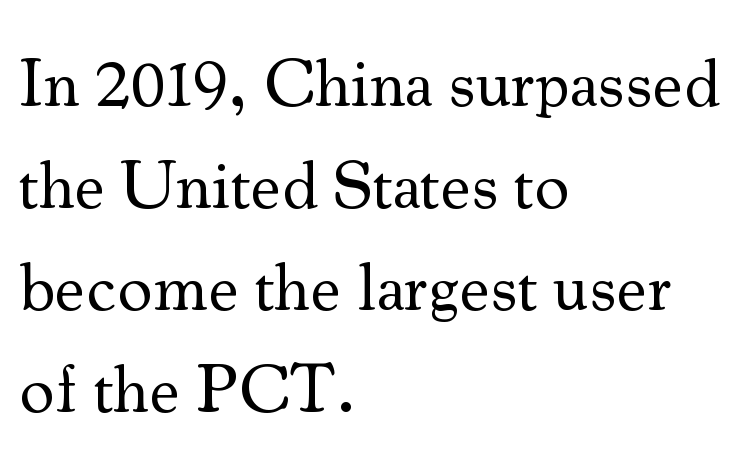
The image shows 69 px regular-weight serif type, upright; set left-aligned, normal line spacing (1.48x), normal letter spacing, not underlined; medium stroke contrast and a small x-height.
